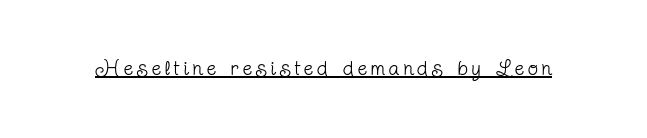
{"italic": "no", "bold": "no", "underline": "yes", "glyph_px": 21}
